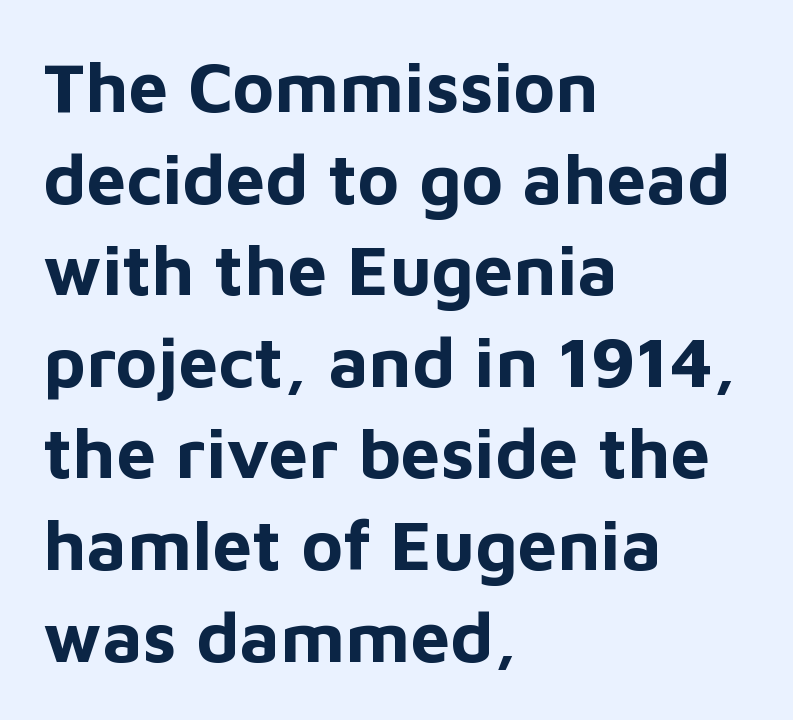
The image shows 71 px bold sans-serif type, upright; set left-aligned, normal line spacing (1.29x), normal letter spacing, not underlined; low stroke contrast and a medium x-height.
